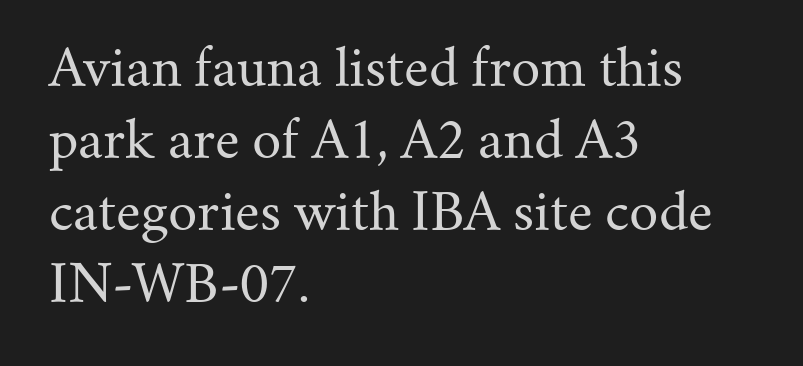
The image shows 51 px regular-weight serif type, upright; set left-aligned, normal line spacing (1.41x), normal letter spacing, not underlined; medium stroke contrast and a small x-height.
